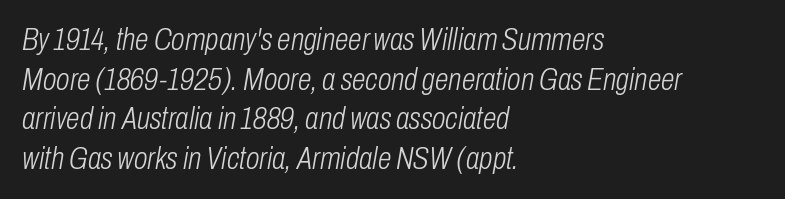
Q: Is the text bold? A: No.
Q: Is the text italic (slanted)? A: Yes, it leans right by about 10 degrees.
Q: Is the text underlined? A: No.
Q: How is the paragraph aligned? A: Left-aligned.
Q: Is the spacing between letters normal or unusually wide? A: Normal.
Q: Is the spacing between lines tight, normal or loose? A: Normal.
Q: Width (condensed, normal, or wide)? A: Condensed.
Q: Stroke contrast? A: Low.
Q: x-height? A: Medium.
Q: Monospaced? A: No.
